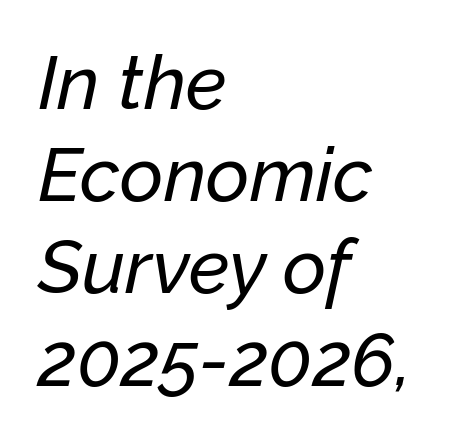
Q: Is the text italic (slanted)? A: Yes, it leans right by about 12 degrees.
Q: Is the text underlined? A: No.
Q: How is the paragraph aligned? A: Left-aligned.
Q: Is the spacing between letters normal or unusually wide? A: Normal.
Q: Width (condensed, normal, or wide)? A: Normal.
Q: Stroke contrast? A: Low.
Q: x-height? A: Medium.
Q: Monospaced? A: No.
